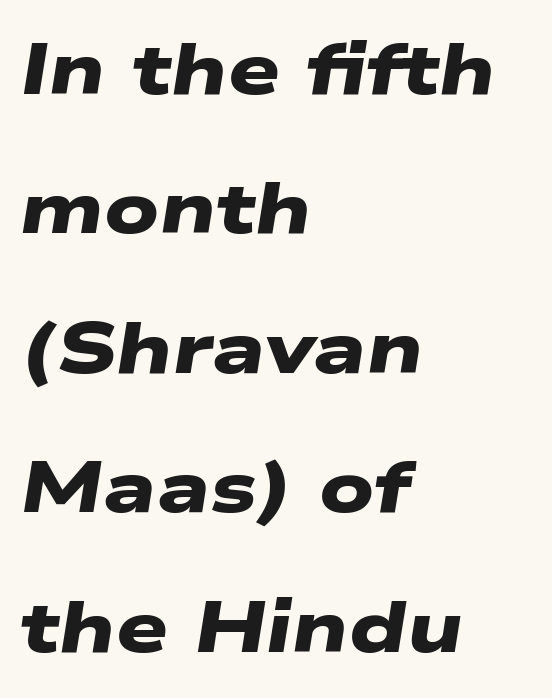
Q: Is the text bold? A: Yes.
Q: Is the typeface a serif or a sans-serif typeface? A: Sans-serif.
Q: Is the text underlined? A: No.
Q: How is the paragraph aligned? A: Left-aligned.
Q: Is the spacing between letters normal or unusually wide? A: Normal.
Q: Is the spacing between lines tight, normal or loose? A: Loose.
Q: Width (condensed, normal, or wide)? A: Wide.
Q: Stroke contrast? A: Low.
Q: x-height? A: Medium.
Q: Monospaced? A: No.
